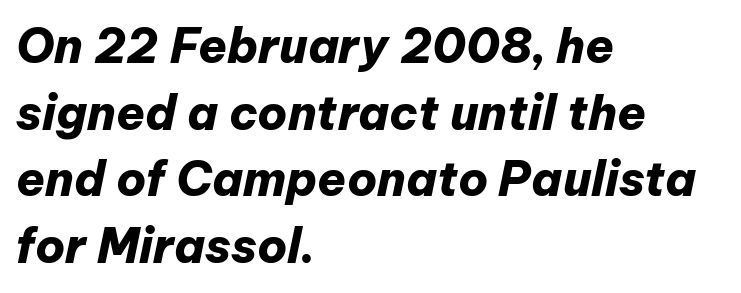
Q: Is the text bold? A: Yes.
Q: Is the text italic (slanted)? A: Yes, it leans right by about 12 degrees.
Q: Is the text underlined? A: No.
Q: How is the paragraph aligned? A: Left-aligned.
Q: Is the spacing between letters normal or unusually wide? A: Normal.
Q: Is the spacing between lines tight, normal or loose? A: Normal.
Q: Width (condensed, normal, or wide)? A: Normal.
Q: Stroke contrast? A: Low.
Q: x-height? A: Medium.
Q: Monospaced? A: No.
